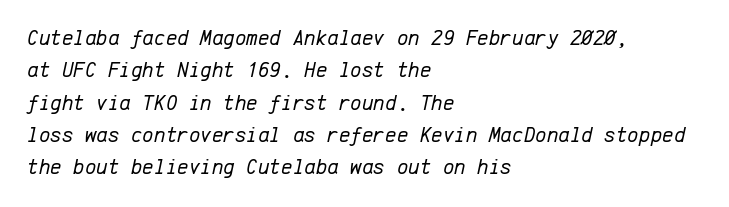
The image shows 22 px text type, italic (leaning right); set left-aligned, normal line spacing (1.47x), normal letter spacing, not underlined.
